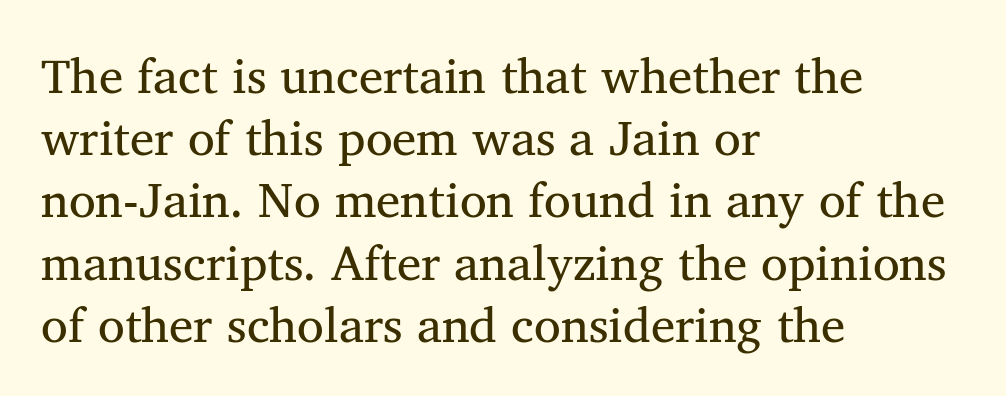
The passage shown is typed in a proportional face where columns would drift. Leading: standard. Does the lettering tilt? It doesn't — this is upright. Which margin do the lines hug? The left one — the right edge is uneven. How are the letters spaced? Ordinarily, with no added tracking.
